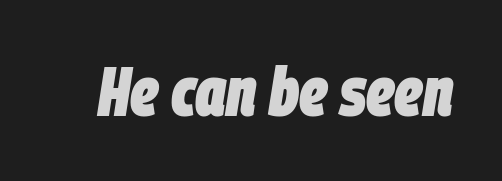
Q: Is the text bold? A: Yes.
Q: Is the text italic (slanted)? A: Yes, it leans right by about 9 degrees.
Q: Is the text underlined? A: No.
Q: Is the spacing between letters normal or unusually wide? A: Normal.
Q: Width (condensed, normal, or wide)? A: Condensed.
Q: Stroke contrast? A: Low.
Q: x-height? A: Large.
Q: Monospaced? A: No.
